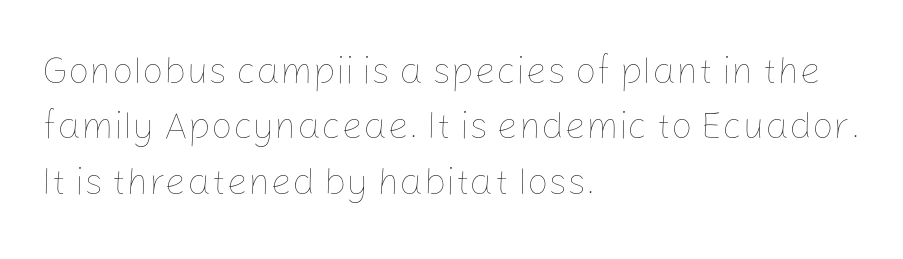
Q: Is the text bold? A: No.
Q: Is the text italic (slanted)? A: No, it is upright.
Q: Is the text underlined? A: No.
Q: How is the paragraph aligned? A: Left-aligned.
Q: Is the spacing between letters normal or unusually wide? A: Normal.
Q: Is the spacing between lines tight, normal or loose? A: Normal.
Q: Width (condensed, normal, or wide)? A: Normal.
Q: Stroke contrast? A: Low.
Q: x-height? A: Medium.
Q: Monospaced? A: No.
